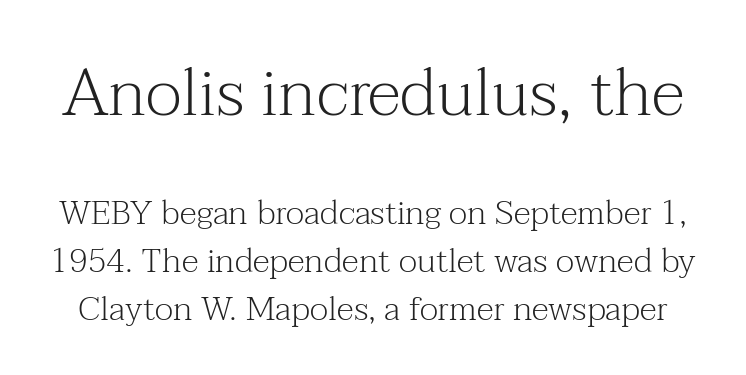
{"serif": "yes", "italic": "no", "bold": "no", "weight": "light", "width": "normal", "stroke_contrast": "medium", "x_height": "medium", "monospaced": "no", "underline": "no", "line_spacing": "normal", "line_spacing_ratio": 1.41, "letter_spacing": "normal", "letter_spacing_em": 0.0, "larger_block": "first", "size_ratio": 1.97, "glyph_px": 67}
